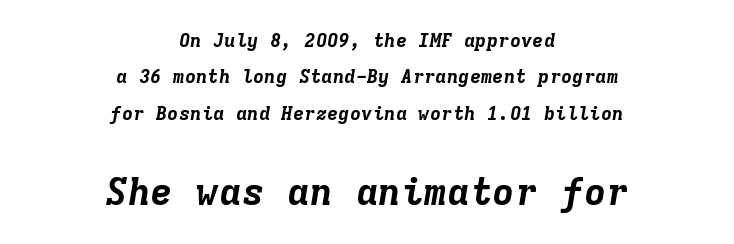
The gaps between neighbouring characters are ordinary and unremarkable. The glyphs have the mass of a bold cut. You could count columns in this text — the font is strictly monospaced. Larger block? The one below; the one above is distinctly smaller.
